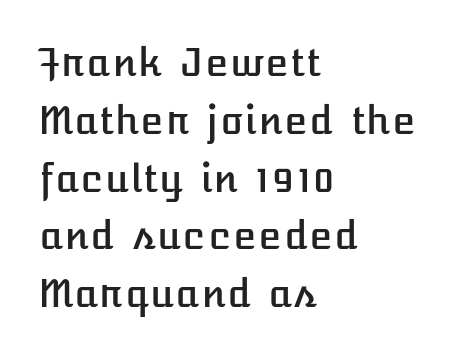
Honestly, the row spacing looks completely unremarkable. Caption: multi-line text, flush left, ragged right. The letters stand upright; this is a roman face. Is the letter spacing exaggerated? No — it looks like the ordinary default. Glance below the letters and you will spot only blank space.
